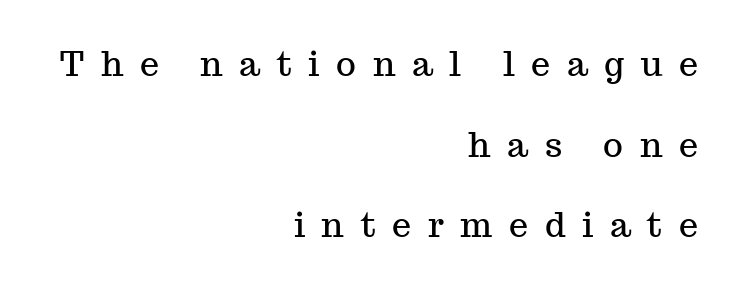
Q: Is the text italic (slanted)? A: No, it is upright.
Q: Is the typeface a serif or a sans-serif typeface? A: Serif.
Q: Is the text underlined? A: No.
Q: How is the paragraph aligned? A: Right-aligned.
Q: Is the spacing between letters normal or unusually wide? A: Unusually wide.
Q: Is the spacing between lines tight, normal or loose? A: Loose.
Q: Width (condensed, normal, or wide)? A: Normal.
Q: Stroke contrast? A: Medium.
Q: x-height? A: Medium.
Q: Monospaced? A: No.
